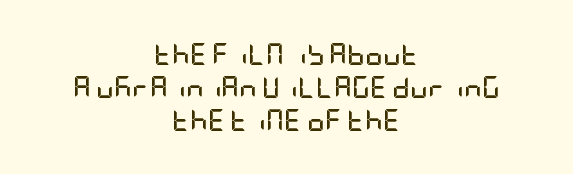
{"italic": "no", "bold": "yes", "underline": "no", "align": "center", "line_spacing": "normal", "line_spacing_ratio": 1.5, "letter_spacing": "normal", "letter_spacing_em": 0.0, "glyph_px": 22}
